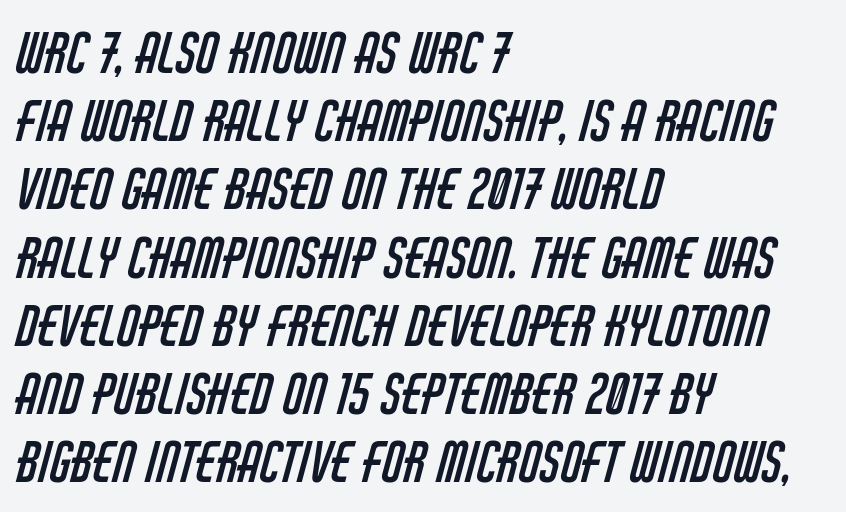
{"serif": "no", "bold": "no", "weight": "regular", "width": "condensed", "stroke_contrast": "low", "x_height": "large", "monospaced": "no", "underline": "no", "align": "left", "line_spacing_ratio": 1.24, "letter_spacing": "normal", "letter_spacing_em": 0.0, "glyph_px": 55}
